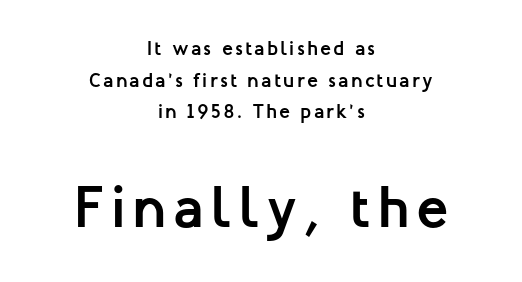
The image shows 59 px semibold sans-serif type, upright; set centered, normal line spacing (1.58x), not underlined; the second (bottom) block is 2.95x larger; low stroke contrast and a medium x-height.
